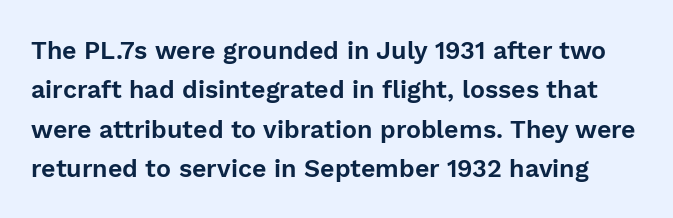
The image shows 25 px text type, upright; set normal line spacing (1.58x), normal letter spacing, not underlined.
